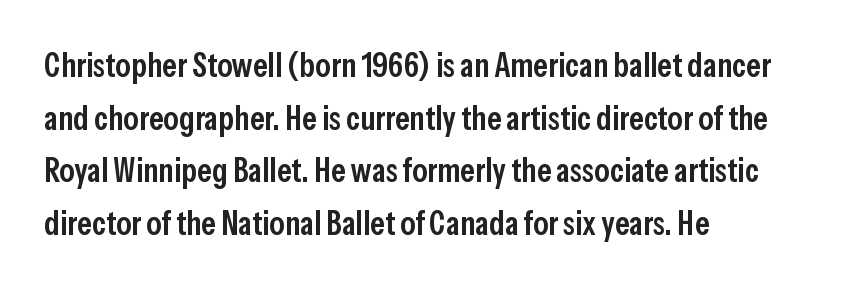
{"serif": "no", "italic": "no", "bold": "semi", "weight": "semibold", "width": "condensed", "stroke_contrast": "low", "x_height": "medium", "monospaced": "no", "underline": "no", "align": "left", "line_spacing": "normal", "line_spacing_ratio": 1.55, "letter_spacing": "normal", "letter_spacing_em": 0.0, "glyph_px": 34}
